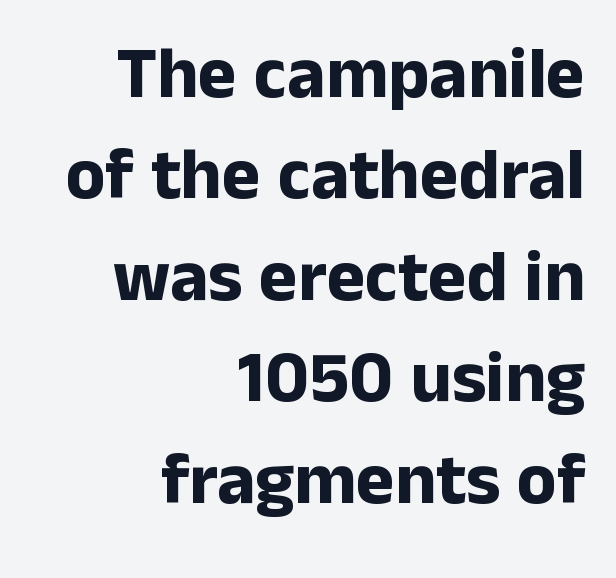
Looks like regular typesetting: each glyph gets only the width it needs. The letters carry no serifs — their stems end cleanly without finishing strokes. Do the letters lean? They stand straight. Weight: bold.
